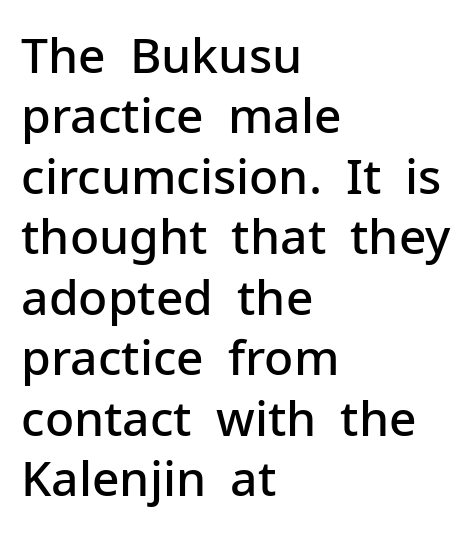
The image shows 48 px semibold sans-serif type, upright; set left-aligned, normal line spacing (1.26x), normal letter spacing, not underlined; low stroke contrast and a medium x-height.
